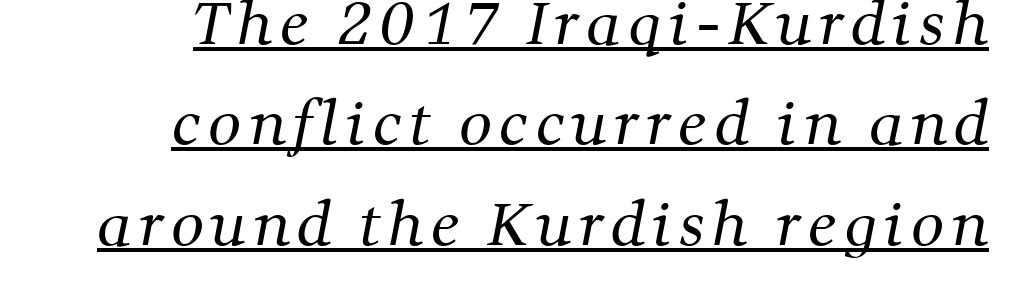
Q: Is the text bold? A: No.
Q: Is the typeface a serif or a sans-serif typeface? A: Serif.
Q: Is the text underlined? A: Yes.
Q: Width (condensed, normal, or wide)? A: Normal.
Q: Stroke contrast? A: Medium.
Q: x-height? A: Medium.
Q: Monospaced? A: No.
